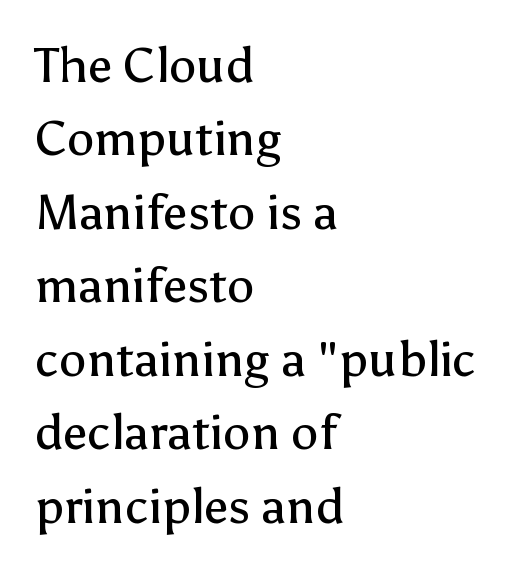
Q: Is the text bold? A: No.
Q: Is the text italic (slanted)? A: No, it is upright.
Q: Is the typeface a serif or a sans-serif typeface? A: Sans-serif.
Q: Is the text underlined? A: No.
Q: How is the paragraph aligned? A: Left-aligned.
Q: Is the spacing between letters normal or unusually wide? A: Normal.
Q: Is the spacing between lines tight, normal or loose? A: Normal.
Q: Width (condensed, normal, or wide)? A: Normal.
Q: Stroke contrast? A: Low.
Q: x-height? A: Medium.
Q: Monospaced? A: No.
